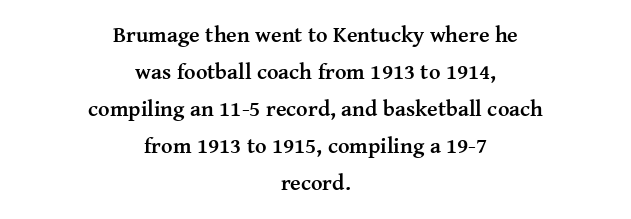
Does extra space separate the letters? No, they use regular spacing. Line spacing here is normal. The font is running at its bold setting. Every row of glyphs is offset so its center matches the block's center.
